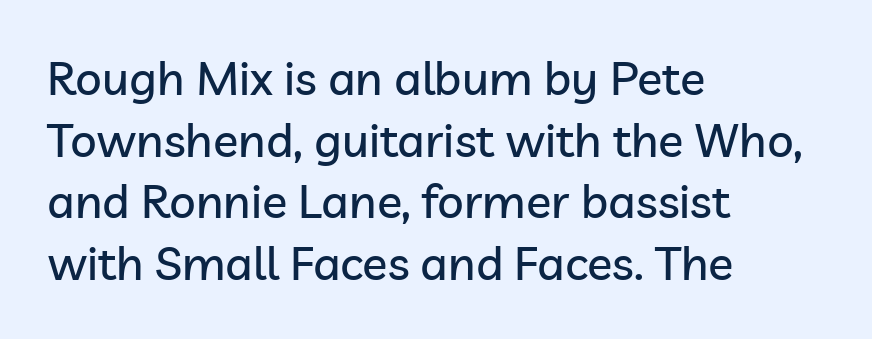
The image shows 47 px sans-serif type, upright; set left-aligned, normal line spacing (1.31x), normal letter spacing, not underlined; low stroke contrast and a medium x-height.
